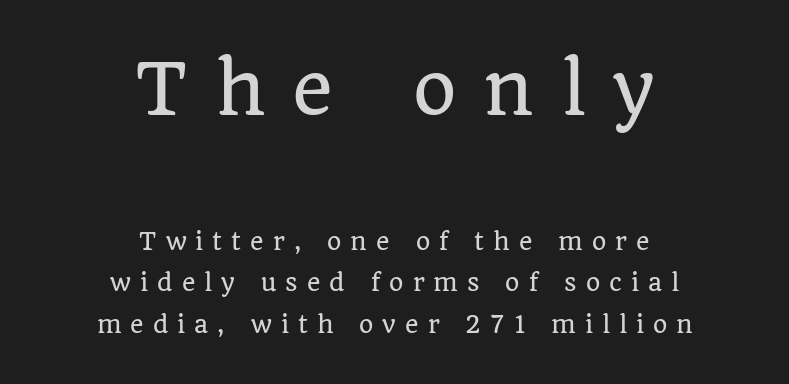
Note the varied advance widths — an 'i' is clearly narrower than an 'm'. Leftover space on each line is divided equally before and after the words. A bare baseline throughout the passage. Someone cranked the tracking dial way up on this one. Ascenders rise straight up at ninety degrees.
